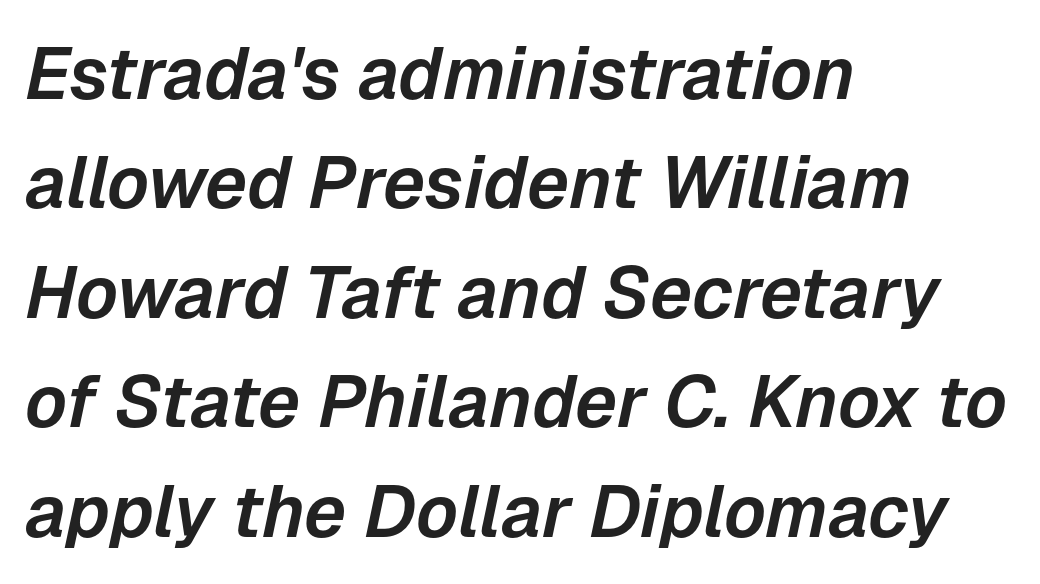
The image shows 73 px text type, italic (leaning right); set left-aligned, normal line spacing (1.5x), normal letter spacing, not underlined; low stroke contrast and a medium x-height.
